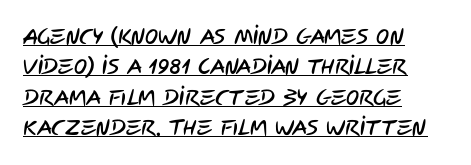
The passage shown has conventional tracking throughout. The line-height multiplier appears to be the usual default. This is underlined copy, the kind a proofreader might mark for attention. The compositor pushed each line to the left boundary.
